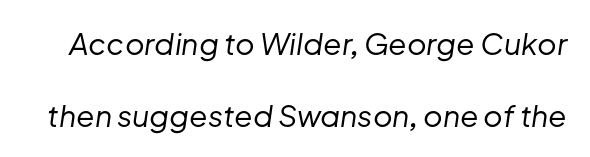
{"italic": "yes", "lean": "right", "slant_degrees": 8, "bold": "no", "weight": "regular", "width": "normal", "stroke_contrast": "low", "x_height": "medium", "monospaced": "no", "underline": "no", "line_spacing": "loose", "line_spacing_ratio": 2.4, "letter_spacing": "normal", "letter_spacing_em": 0.0, "glyph_px": 30}
